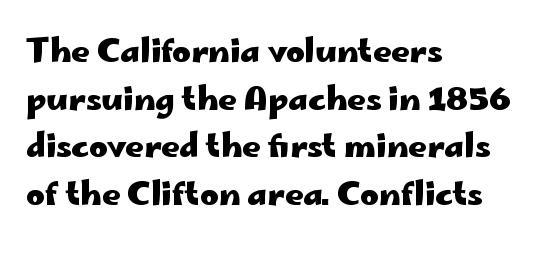
{"serif": "no", "italic": "no", "bold": "yes", "weight": "heavy", "width": "wide", "stroke_contrast": "low", "x_height": "small", "monospaced": "no", "underline": "no", "align": "left", "line_spacing": "normal", "line_spacing_ratio": 1.49, "letter_spacing": "normal", "letter_spacing_em": 0.0, "glyph_px": 32}
